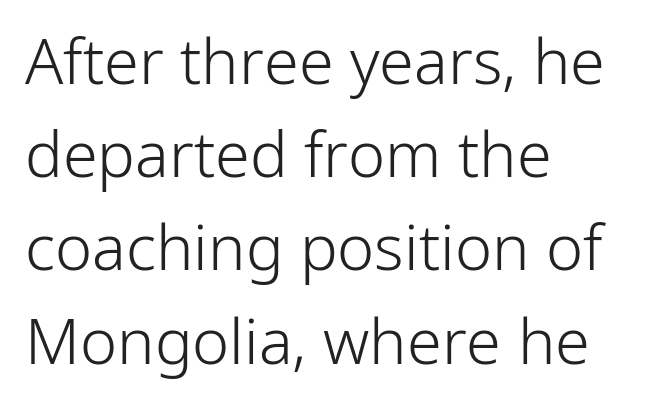
{"serif": "no", "italic": "no", "bold": "no", "weight": "light", "width": "normal", "stroke_contrast": "low", "x_height": "medium", "monospaced": "no", "underline": "no", "align": "left", "line_spacing": "normal", "line_spacing_ratio": 1.48, "letter_spacing": "normal", "letter_spacing_em": 0.0, "glyph_px": 63}
